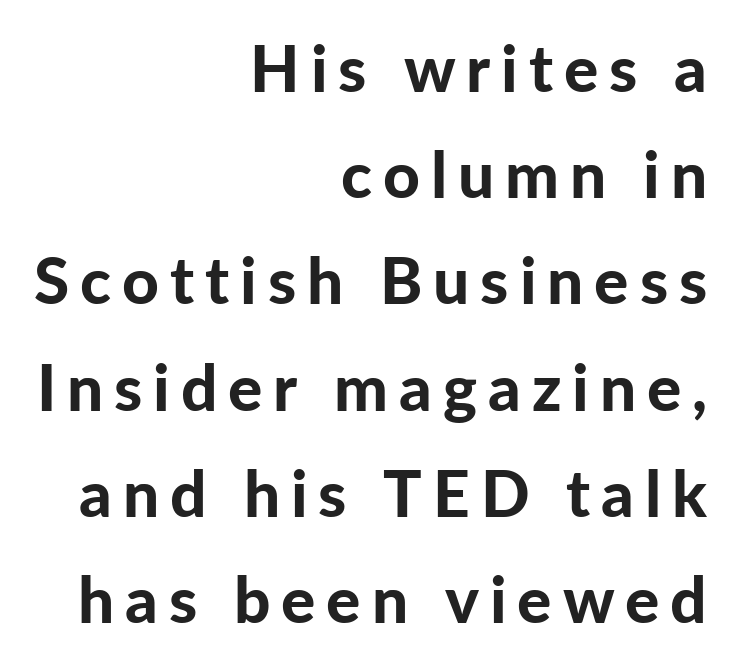
I'd describe the lettering as bold — thick and assertive. Unmarked baselines from the first word to the last. Note the varied advance widths — an 'i' is clearly narrower than an 'm'. Honestly, the row spacing looks completely unremarkable.
